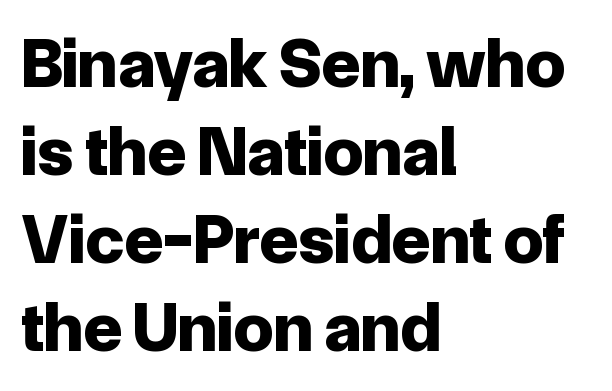
The image shows 71 px bold sans-serif type, upright; set left-aligned, line spacing 1.24x, normal letter spacing, not underlined; low stroke contrast and a medium x-height.
